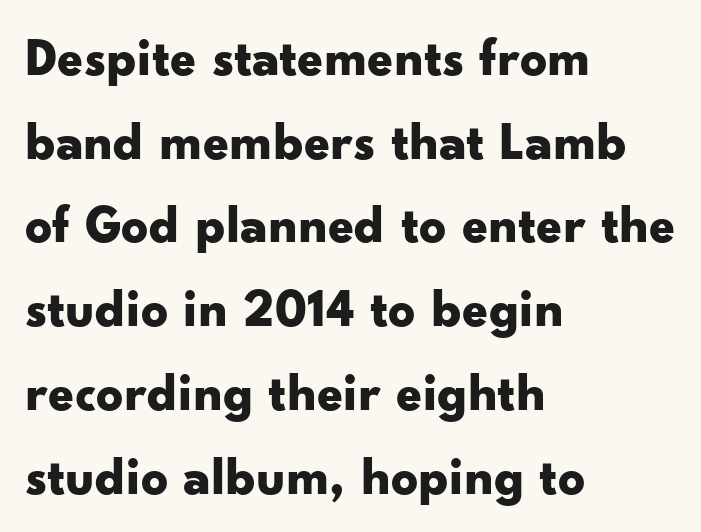
The image shows 53 px bold, wide sans-serif type, upright; set left-aligned, normal line spacing (1.58x), normal letter spacing, not underlined; low stroke contrast and a small x-height.
